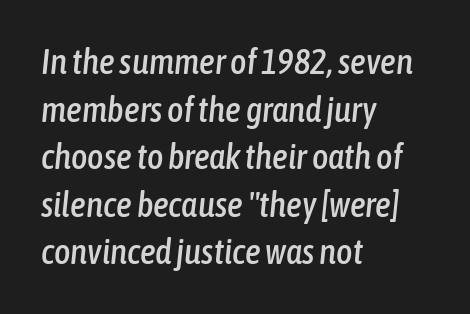
Here the glyphs are tracked normally, forming tight word shapes. The passage shown is typed in a proportional face where columns would drift. Words float on clear page, feet unadorned. Compared with ordinary roman type, these characters are visibly tilted. A normal amount of white space separates one row of letters from the next.
